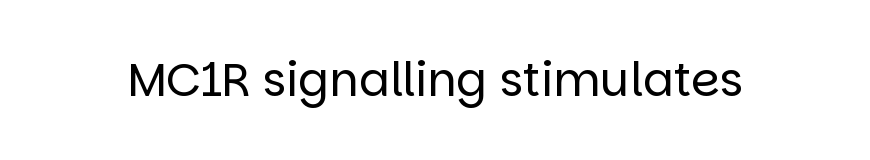
This sample has the flowing, uneven cadence of proportional lettering. A typesetter would label this face a sans. No italicization has been applied; the sample stays upright. Lines of text with bare space underneath. Is the stroke heavy? The answer is a plain regular-or-lighter.
